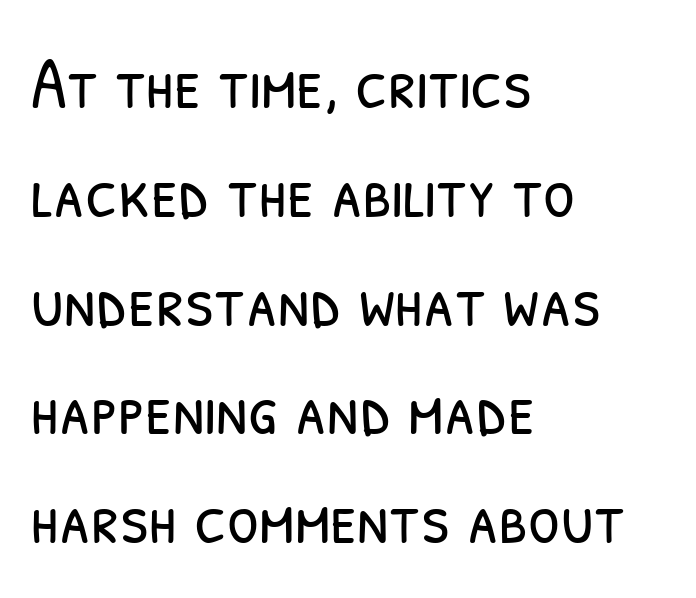
Stroke thickness stays within the range of a standard reading face or lighter. Looks like regular typesetting: each glyph gets only the width it needs. Teacher's note: observe the even left margin — that is flush-left alignment. In terms of letterform style, serifs are entirely absent. Quick note: underline off.
